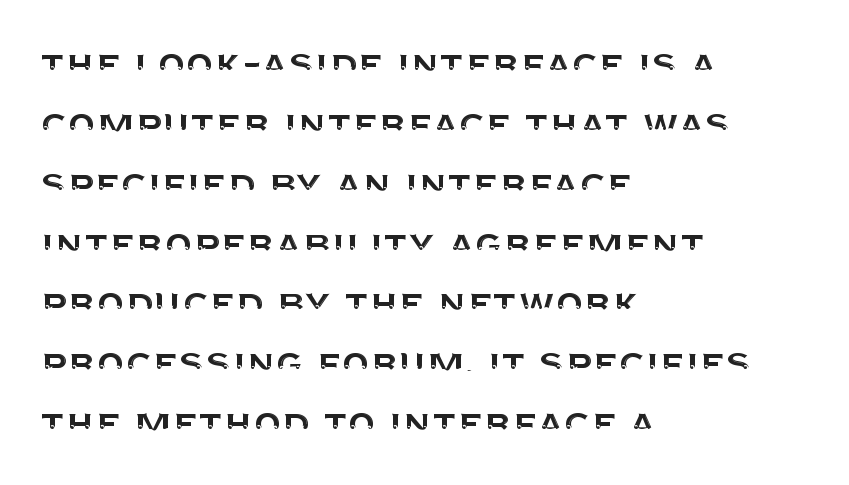
The letters carry no serifs — their stems end cleanly without finishing strokes. Compared with typical body copy, the letter spacing here is the same. Posture: upright roman. Caption: multi-line text, flush left, ragged right. The baseline area is clear.
